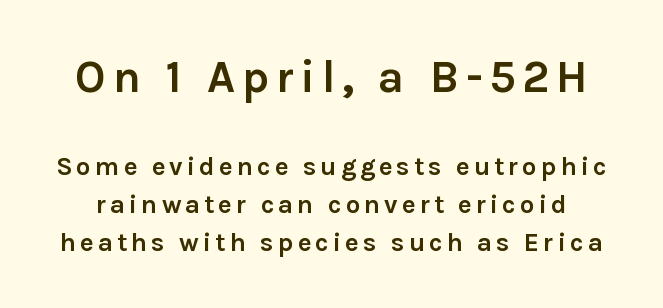
The earlier block is typeset at a bigger size than the later block. Serifs: no, the terminals of the letterforms are clean. Descenders are the only things crossing below the line. Vertical strokes here are truly vertical. Does the leading feel generous? No, just average. Is this a fixed-width face? No — the glyphs have proportional, varying widths.
